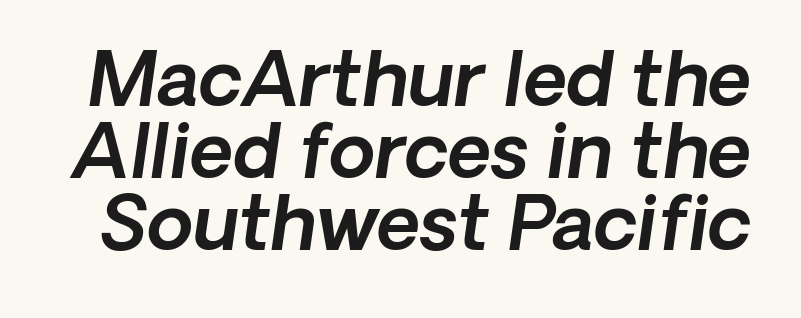
The image shows 75 px text type, italic (leaning right); set tight line spacing (0.96x), normal letter spacing, not underlined; a medium x-height.
